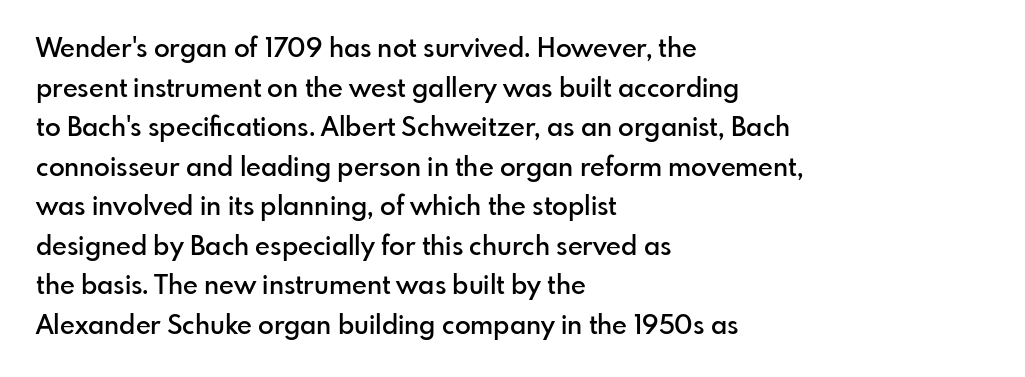
Q: Is the text bold? A: Semi-bold.
Q: Is the text italic (slanted)? A: No, it is upright.
Q: Is the text underlined? A: No.
Q: How is the paragraph aligned? A: Left-aligned.
Q: Is the spacing between letters normal or unusually wide? A: Normal.
Q: Is the spacing between lines tight, normal or loose? A: Normal.
